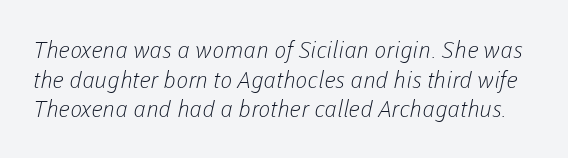
The image shows 23 px text type; set normal line spacing (1.29x), normal letter spacing, not underlined.
